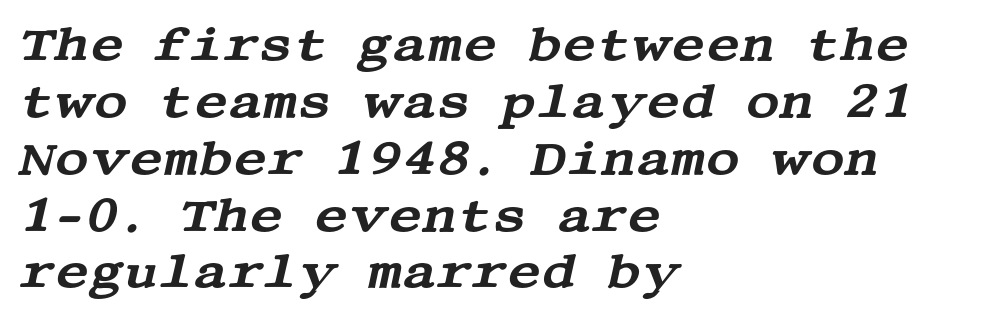
The image shows 47 px wide serif type, italic (leaning right); set left-aligned, line spacing 1.21x, normal letter spacing, not underlined; medium stroke contrast and a large x-height.
